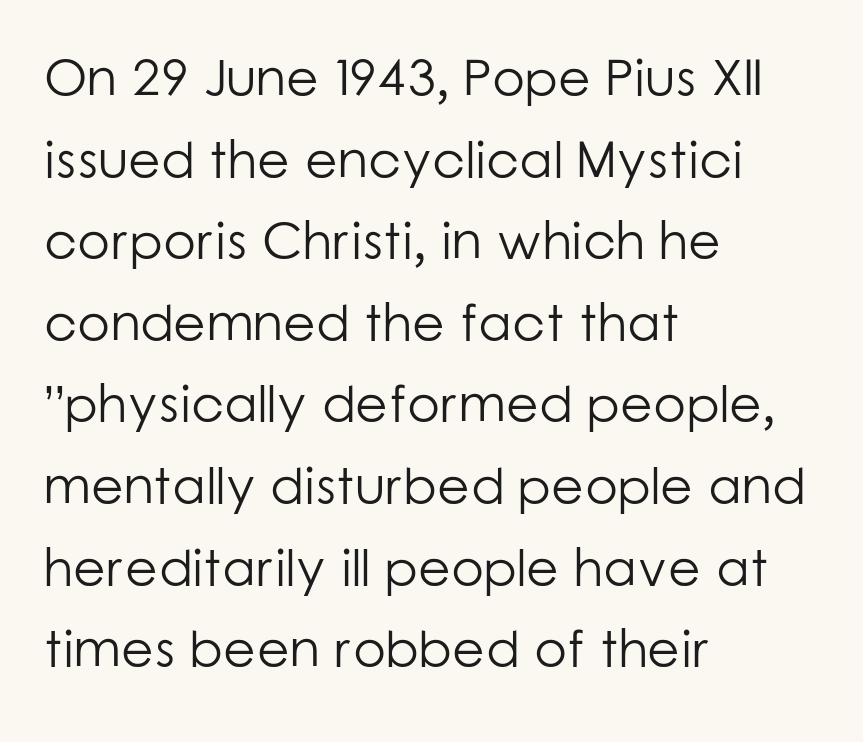
{"serif": "no", "italic": "no", "bold": "no", "weight": "light", "width": "normal", "stroke_contrast": "low", "x_height": "medium", "monospaced": "no", "underline": "no", "align": "left", "line_spacing": "normal", "line_spacing_ratio": 1.54, "letter_spacing": "normal", "letter_spacing_em": 0.0, "glyph_px": 53}
